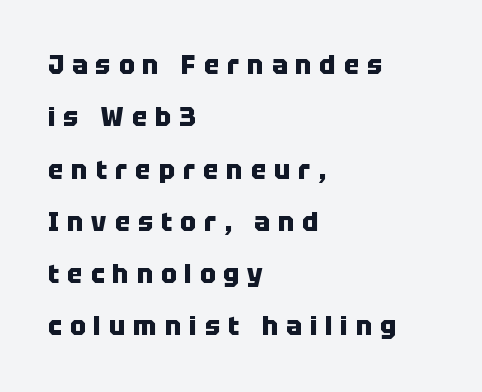
{"italic": "no", "bold": "yes", "underline": "no", "align": "left", "line_spacing": "loose", "line_spacing_ratio": 2.01, "letter_spacing": "wide", "letter_spacing_em": 0.31, "glyph_px": 26}
